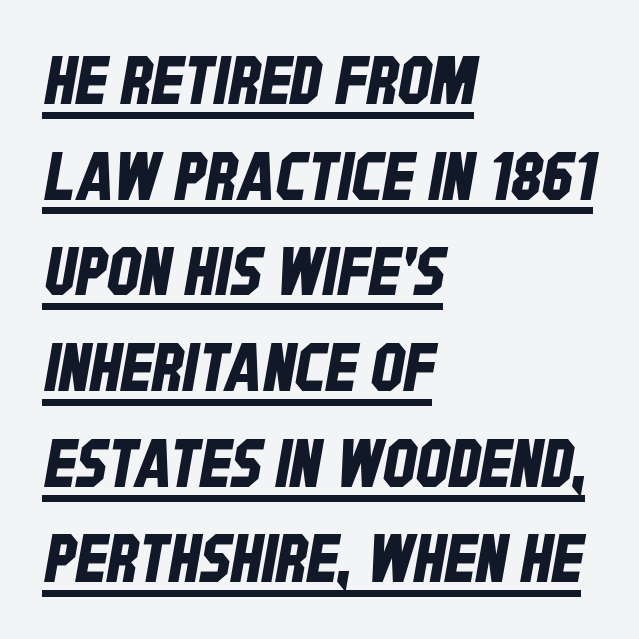
Q: Is the typeface a serif or a sans-serif typeface? A: Sans-serif.
Q: Is the text underlined? A: Yes.
Q: How is the paragraph aligned? A: Left-aligned.
Q: Is the spacing between letters normal or unusually wide? A: Normal.
Q: Is the spacing between lines tight, normal or loose? A: Normal.
Q: Width (condensed, normal, or wide)? A: Condensed.
Q: Stroke contrast? A: Low.
Q: x-height? A: Large.
Q: Monospaced? A: No.
